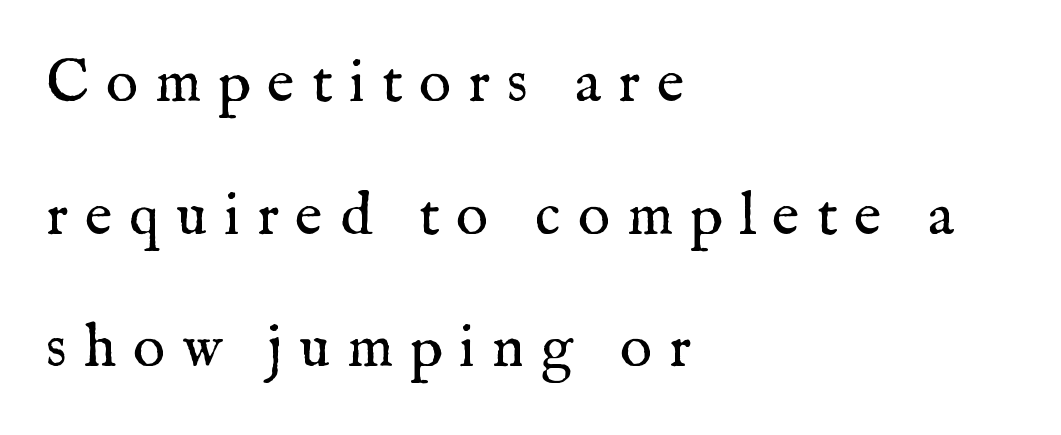
{"serif": "yes", "italic": "no", "bold": "no", "weight": "regular", "width": "normal", "stroke_contrast": "medium", "x_height": "medium", "monospaced": "no", "underline": "no", "align": "left", "line_spacing": "loose", "line_spacing_ratio": 2.21, "letter_spacing": "wide", "letter_spacing_em": 0.28, "glyph_px": 60}
